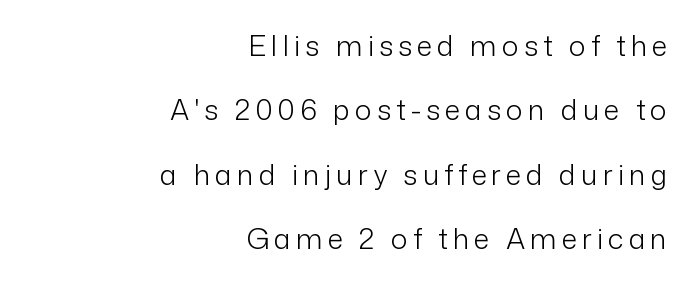
The image shows 28 px light sans-serif type, upright; set right-aligned, loose line spacing (2.3x), not underlined; low stroke contrast and a medium x-height.
